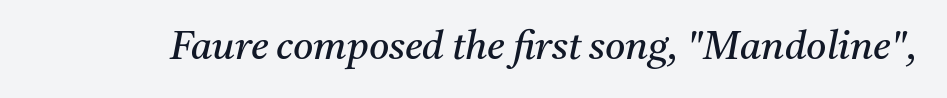
The image shows 39 px regular-weight serif type, italic (leaning right); set normal letter spacing, not underlined; medium stroke contrast and a medium x-height.
